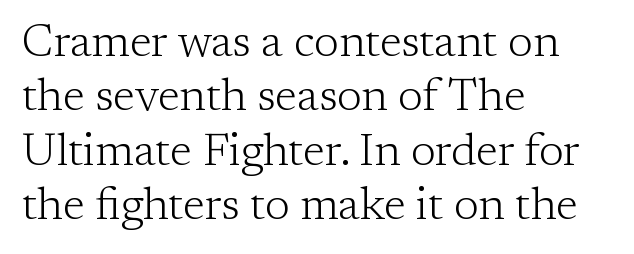
The image shows 45 px light serif type, upright; set left-aligned, line spacing 1.21x, normal letter spacing, not underlined; low stroke contrast and a medium x-height.
